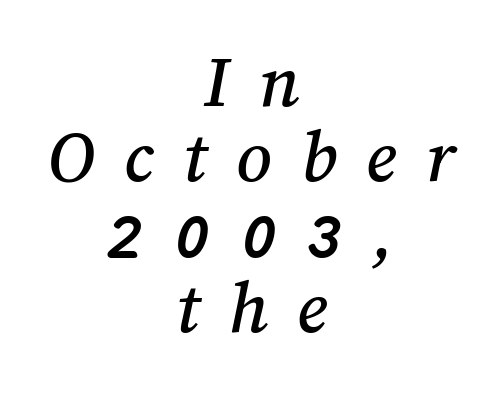
Inter-character spacing is expanded well beyond the font's built-in metrics. The compositor balanced each line on the midline. Type without underlining. You could not count columns in this text — the font is proportionally spaced. Very little white space separates one row of letters from the next.
